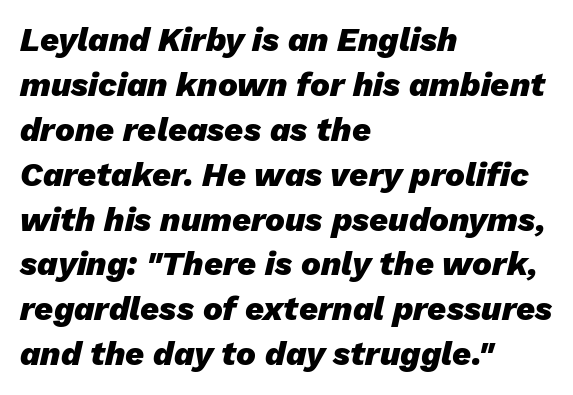
Each letter keeps its own natural width here, so spacing adapts to shape. The rendering keeps characters at their native spacing. The area under the type is left untouched. It's the slanting kind of type. Students, this is bold: see how much ink each stroke carries. The text block is weighted toward the left margin, trailing off unevenly rightward.
